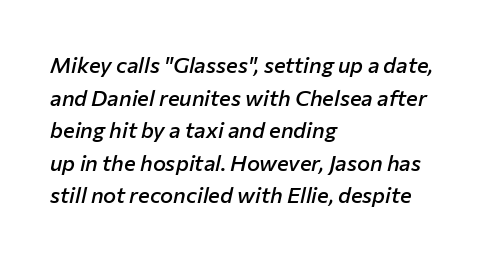
Q: Is the text bold? A: Semi-bold.
Q: Is the text italic (slanted)? A: Yes, it leans right by about 12 degrees.
Q: Is the text underlined? A: No.
Q: How is the paragraph aligned? A: Left-aligned.
Q: Is the spacing between letters normal or unusually wide? A: Normal.
Q: Is the spacing between lines tight, normal or loose? A: Normal.
